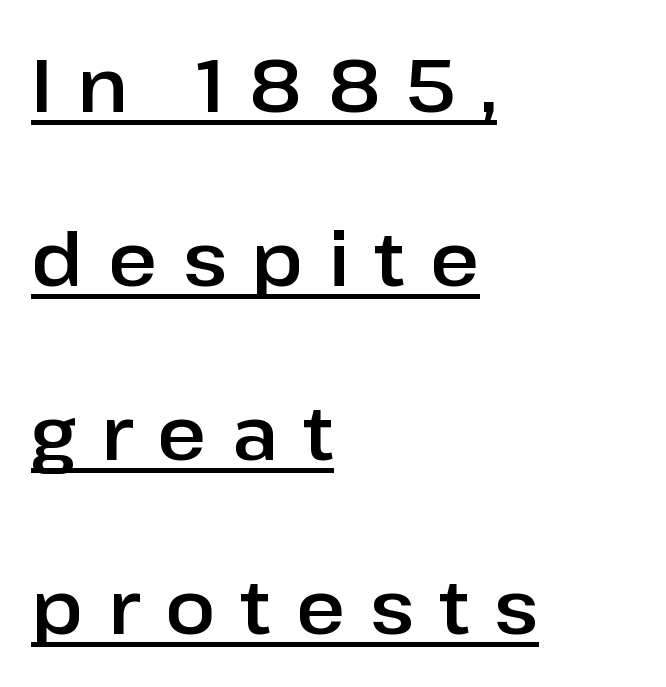
The image shows 75 px sans-serif type, upright; set left-aligned, loose line spacing (2.32x), unusually wide letter spacing (+0.33 em), underlined; low stroke contrast and a medium x-height.
